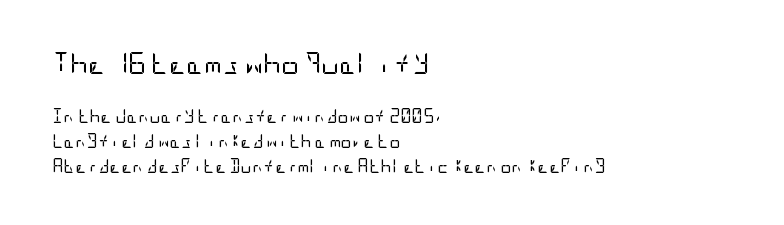
The image shows 22 px text type, upright; set left-aligned, line spacing 1.78x, normal letter spacing, not underlined; the first (top) block is 1.57x larger.
